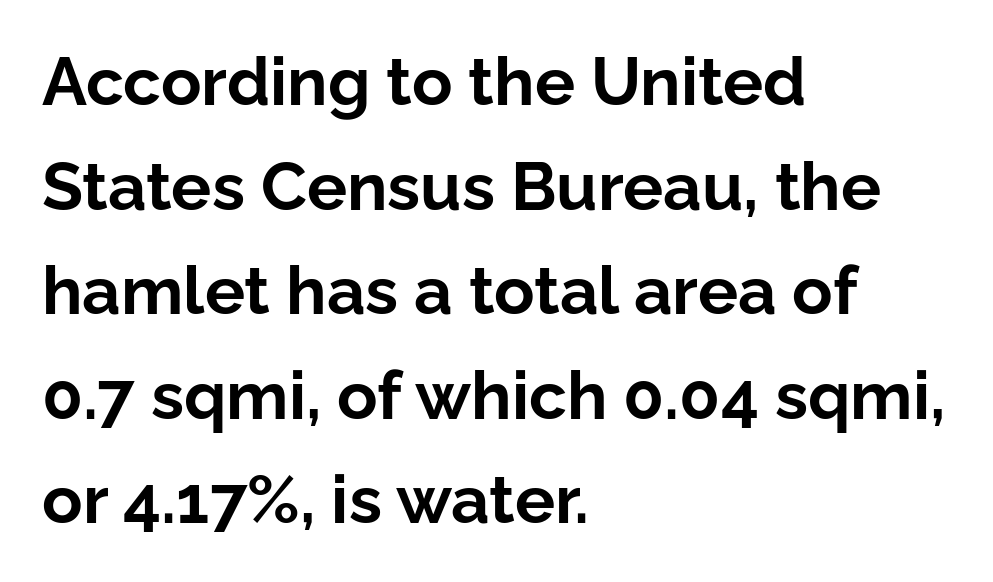
{"serif": "no", "italic": "no", "bold": "yes", "weight": "bold", "width": "normal", "stroke_contrast": "low", "x_height": "medium", "monospaced": "no", "underline": "no", "align": "left", "line_spacing": "normal", "line_spacing_ratio": 1.56, "letter_spacing": "normal", "letter_spacing_em": 0.0, "glyph_px": 67}
